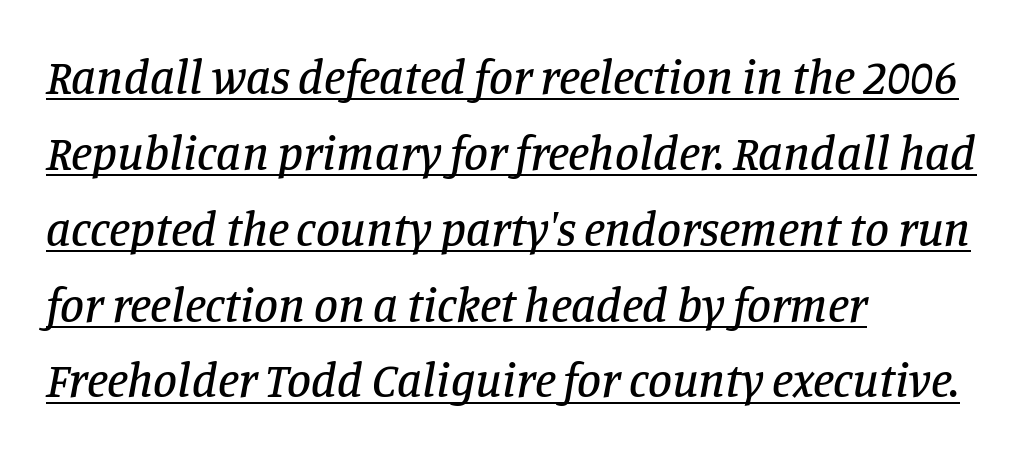
The face used here has a pronounced slope to its letters. Underlined type. Spacing between characters is what you'd get straight out of the box. The paragraph shown leans on its left margin.
